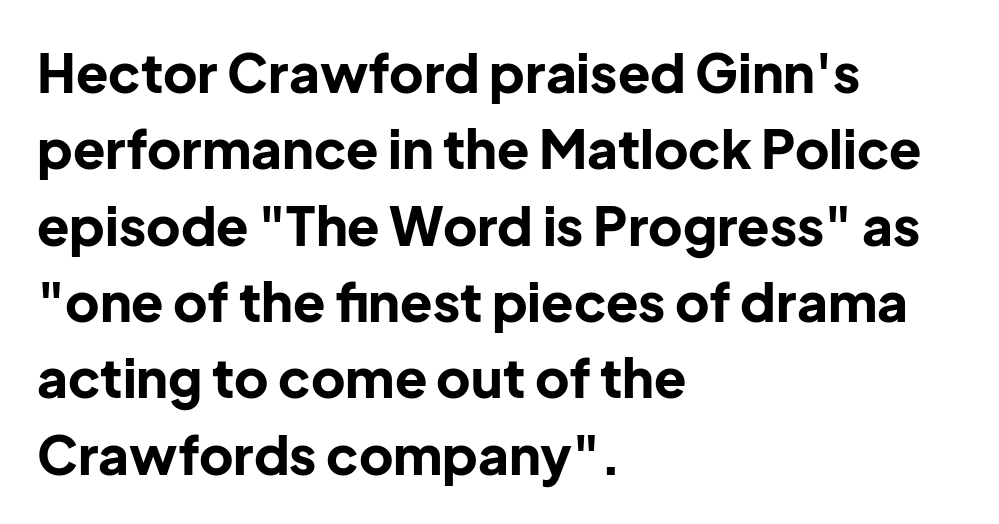
The image shows 53 px bold sans-serif type, upright; set left-aligned, normal line spacing (1.44x), normal letter spacing, not underlined; low stroke contrast and a medium x-height.
